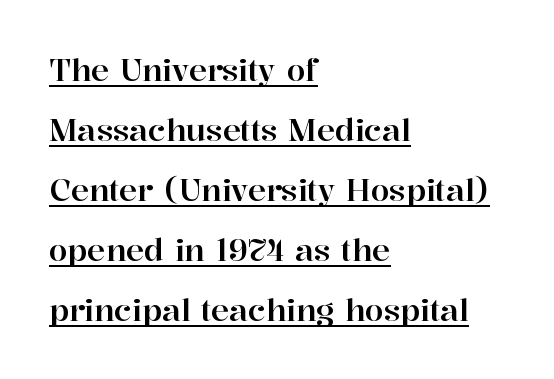
Q: Is the text italic (slanted)? A: No, it is upright.
Q: Is the typeface a serif or a sans-serif typeface? A: Serif.
Q: Is the text underlined? A: Yes.
Q: How is the paragraph aligned? A: Left-aligned.
Q: Is the spacing between letters normal or unusually wide? A: Normal.
Q: Is the spacing between lines tight, normal or loose? A: Loose.
Q: Width (condensed, normal, or wide)? A: Normal.
Q: Stroke contrast? A: High.
Q: x-height? A: Medium.
Q: Monospaced? A: No.
